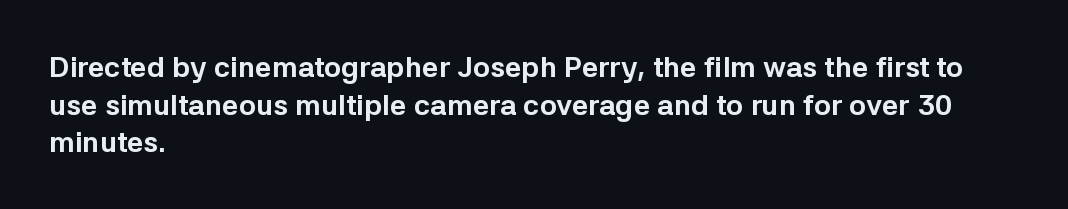
The image shows 29 px bold sans-serif type, upright; set left-aligned, normal line spacing (1.3x), normal letter spacing, not underlined; low stroke contrast and a medium x-height.
